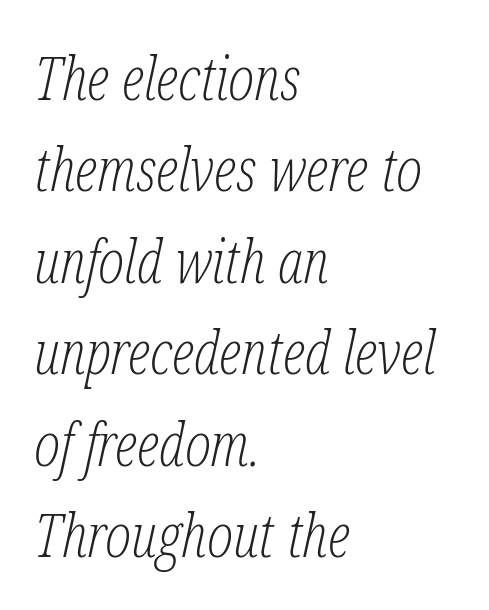
The image shows 61 px light, condensed serif type, italic (leaning right); set left-aligned, normal line spacing (1.5x), normal letter spacing, not underlined; low stroke contrast and a medium x-height.
